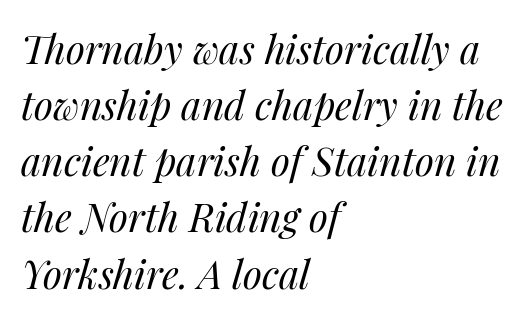
Q: Is the text bold? A: No.
Q: Is the text italic (slanted)? A: Yes, it leans right by about 14 degrees.
Q: Is the text underlined? A: No.
Q: How is the paragraph aligned? A: Left-aligned.
Q: Is the spacing between letters normal or unusually wide? A: Normal.
Q: Is the spacing between lines tight, normal or loose? A: Normal.
Q: Width (condensed, normal, or wide)? A: Normal.
Q: Stroke contrast? A: Medium.
Q: x-height? A: Medium.
Q: Monospaced? A: No.
